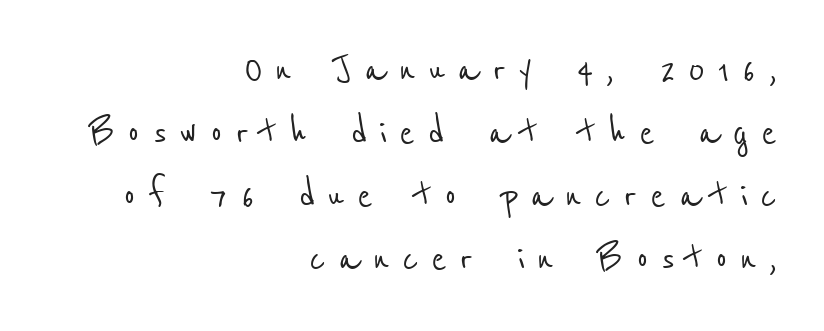
Q: Is the typeface a serif or a sans-serif typeface? A: Sans-serif.
Q: Is the text underlined? A: No.
Q: How is the paragraph aligned? A: Right-aligned.
Q: Is the spacing between letters normal or unusually wide? A: Unusually wide.
Q: Is the spacing between lines tight, normal or loose? A: Normal.
Q: Width (condensed, normal, or wide)? A: Condensed.
Q: Stroke contrast? A: Low.
Q: x-height? A: Medium.
Q: Monospaced? A: No.
